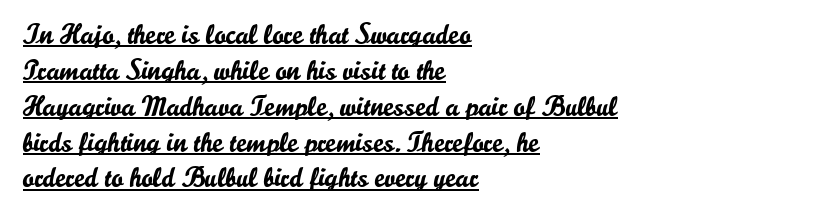
{"serif": "no", "width": "normal", "stroke_contrast": "low", "x_height": "small", "monospaced": "no", "underline": "yes", "align": "left", "line_spacing": "normal", "line_spacing_ratio": 1.28, "letter_spacing": "normal", "letter_spacing_em": 0.0, "glyph_px": 28}
